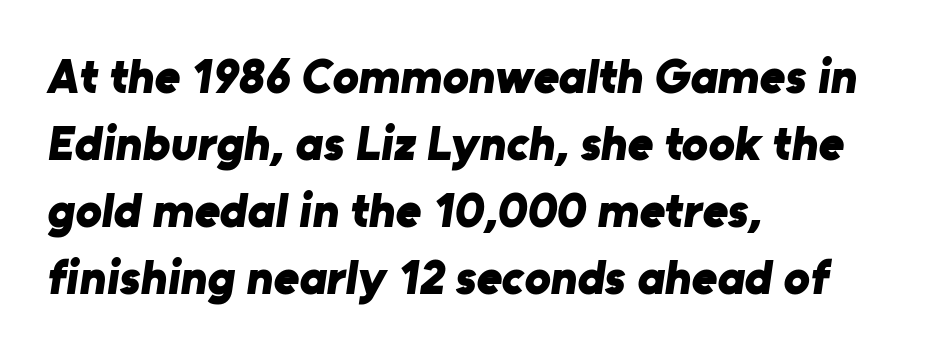
{"serif": "no", "bold": "yes", "weight": "bold", "width": "normal", "stroke_contrast": "low", "x_height": "medium", "monospaced": "no", "underline": "no", "align": "left", "line_spacing": "normal", "line_spacing_ratio": 1.37, "letter_spacing": "normal", "letter_spacing_em": 0.0, "glyph_px": 49}
